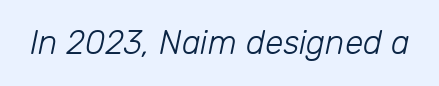
Q: Is the text bold? A: No.
Q: Is the text italic (slanted)? A: Yes, it leans right by about 12 degrees.
Q: Is the text underlined? A: No.
Q: Is the spacing between letters normal or unusually wide? A: Normal.
Q: Width (condensed, normal, or wide)? A: Normal.
Q: Stroke contrast? A: Low.
Q: x-height? A: Medium.
Q: Monospaced? A: No.
